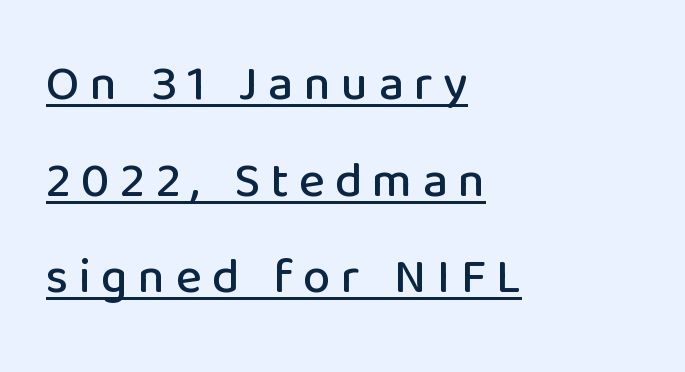
The image shows 49 px sans-serif type, upright; set left-aligned, loose line spacing (1.97x), unusually wide letter spacing (+0.21 em), underlined; low stroke contrast and a medium x-height.
